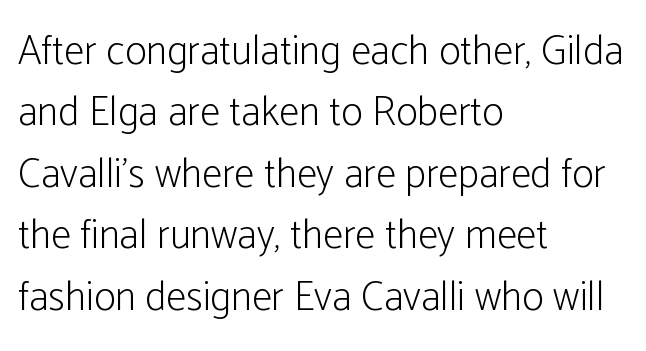
Q: Is the text bold? A: No.
Q: Is the text italic (slanted)? A: No, it is upright.
Q: Is the typeface a serif or a sans-serif typeface? A: Sans-serif.
Q: Is the text underlined? A: No.
Q: How is the paragraph aligned? A: Left-aligned.
Q: Is the spacing between letters normal or unusually wide? A: Normal.
Q: Is the spacing between lines tight, normal or loose? A: Normal.
Q: Width (condensed, normal, or wide)? A: Condensed.
Q: Stroke contrast? A: Low.
Q: x-height? A: Medium.
Q: Monospaced? A: No.
